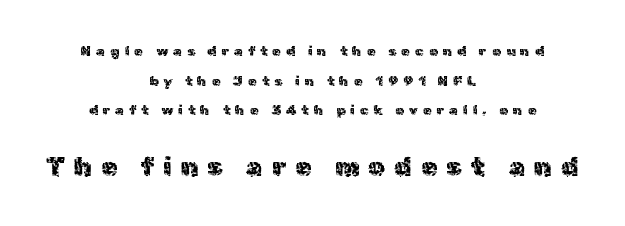
The image shows 26 px text type, upright; set centered, loose line spacing (2.11x), unusually wide letter spacing (+0.36 em), not underlined; the second (bottom) block is 1.86x larger.
